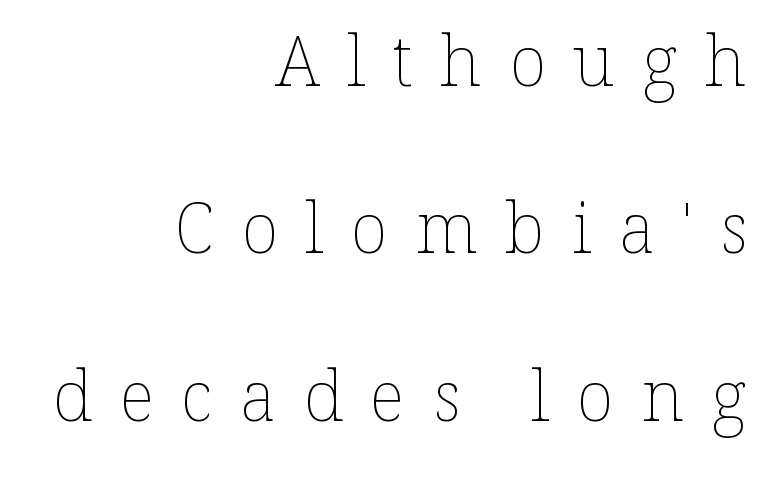
Lines of text with bare space underneath. How would I describe the line gaps? Wide and relaxed. The font is comparable to plain body text, perhaps lighter. Think of a printed novel: that variable character pitch is what you see here. Every stem runs plumb, perpendicular to the baseline. The compositor pushed each line to the right boundary.
